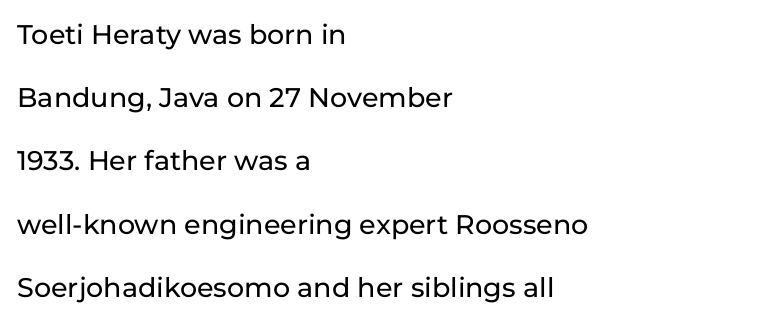
Q: Is the text italic (slanted)? A: No, it is upright.
Q: Is the text underlined? A: No.
Q: How is the paragraph aligned? A: Left-aligned.
Q: Is the spacing between letters normal or unusually wide? A: Normal.
Q: Is the spacing between lines tight, normal or loose? A: Loose.
